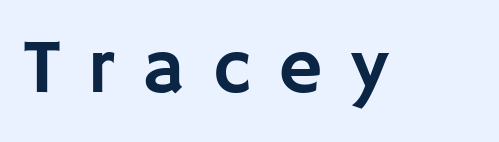
The image shows 76 px sans-serif type, upright; set unusually wide letter spacing (+0.36 em), not underlined; low stroke contrast and a large x-height.
